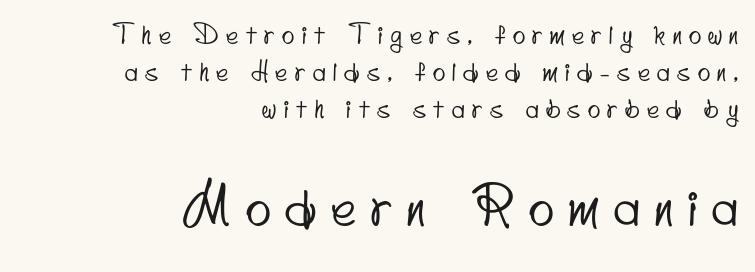
These lines stack with their right ends in a neat column. Honestly, the letter spacing is so wide it's the main thing you notice. Character size in the trailing block exceeds that of the leading block. The glyphs in this specimen are sans serif.
